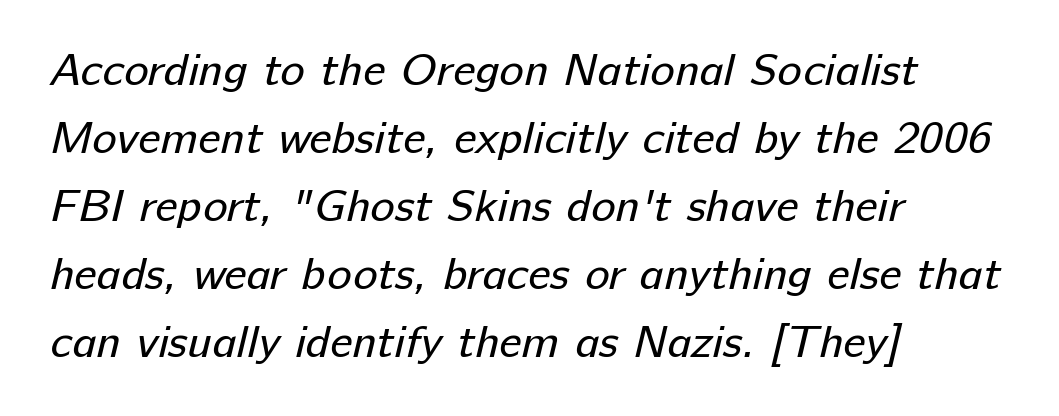
{"serif": "no", "bold": "no", "weight": "regular", "width": "normal", "stroke_contrast": "low", "x_height": "medium", "monospaced": "no", "underline": "no", "align": "left", "line_spacing": "normal", "line_spacing_ratio": 1.48, "letter_spacing": "normal", "letter_spacing_em": 0.0, "glyph_px": 46}
